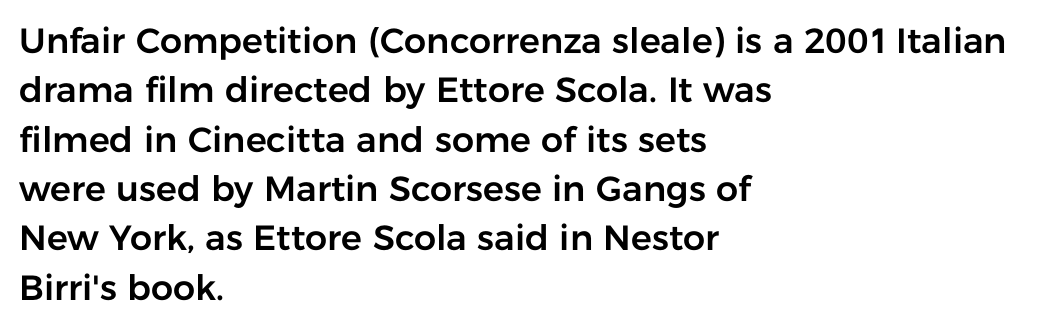
Q: Is the text italic (slanted)? A: No, it is upright.
Q: Is the typeface a serif or a sans-serif typeface? A: Sans-serif.
Q: Is the text underlined? A: No.
Q: How is the paragraph aligned? A: Left-aligned.
Q: Is the spacing between letters normal or unusually wide? A: Normal.
Q: Is the spacing between lines tight, normal or loose? A: Normal.
Q: Width (condensed, normal, or wide)? A: Normal.
Q: Stroke contrast? A: Low.
Q: x-height? A: Medium.
Q: Monospaced? A: No.
